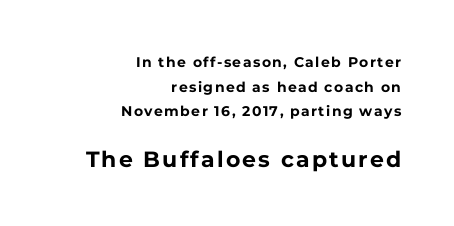
{"italic": "no", "bold": "yes", "underline": "no", "align": "right", "line_spacing_ratio": 1.76, "larger_block": "second", "size_ratio": 1.57, "glyph_px": 22}
